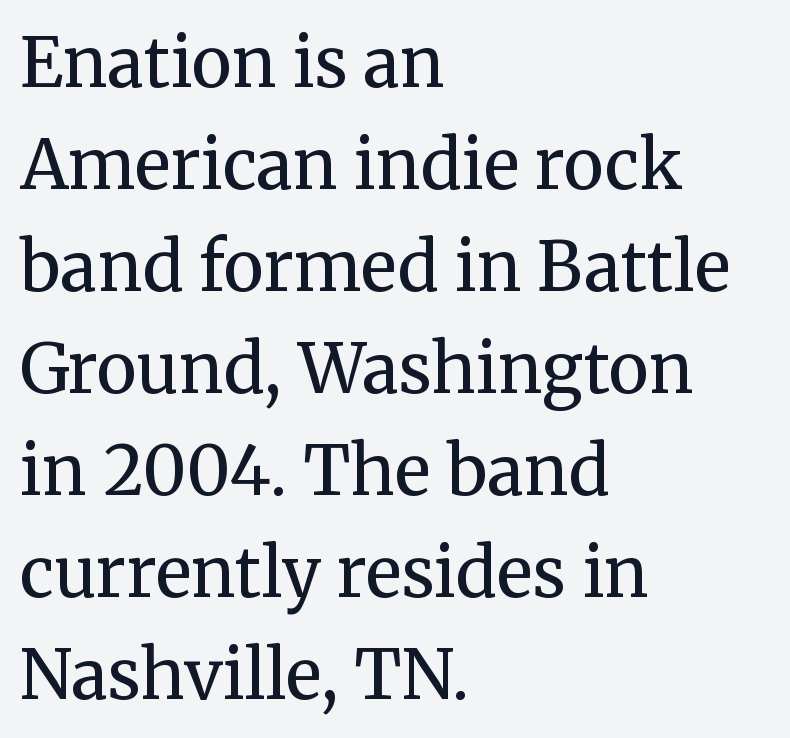
{"serif": "yes", "italic": "no", "bold": "no", "weight": "regular", "width": "normal", "stroke_contrast": "medium", "x_height": "medium", "monospaced": "no", "underline": "no", "align": "left", "line_spacing": "normal", "line_spacing_ratio": 1.5, "letter_spacing": "normal", "letter_spacing_em": 0.0, "glyph_px": 68}
